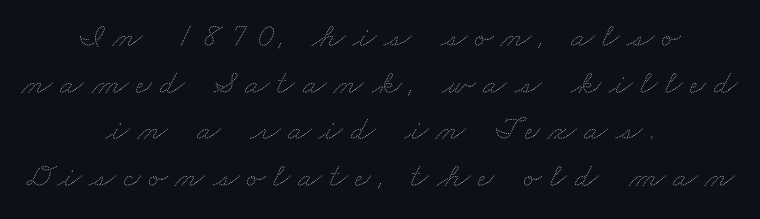
Q: Is the text bold? A: No.
Q: Is the text underlined? A: No.
Q: How is the paragraph aligned? A: Centered.
Q: Is the spacing between letters normal or unusually wide? A: Unusually wide.
Q: Is the spacing between lines tight, normal or loose? A: Normal.
Q: Width (condensed, normal, or wide)? A: Wide.
Q: Stroke contrast? A: Medium.
Q: x-height? A: Small.
Q: Monospaced? A: No.
